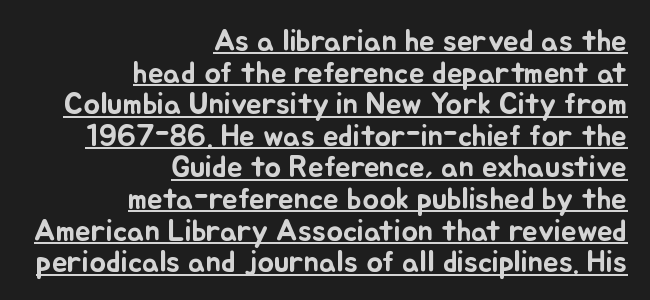
The image shows 31 px text type, upright; set right-aligned, tight line spacing (1.02x), normal letter spacing, underlined; low stroke contrast and a small x-height.
